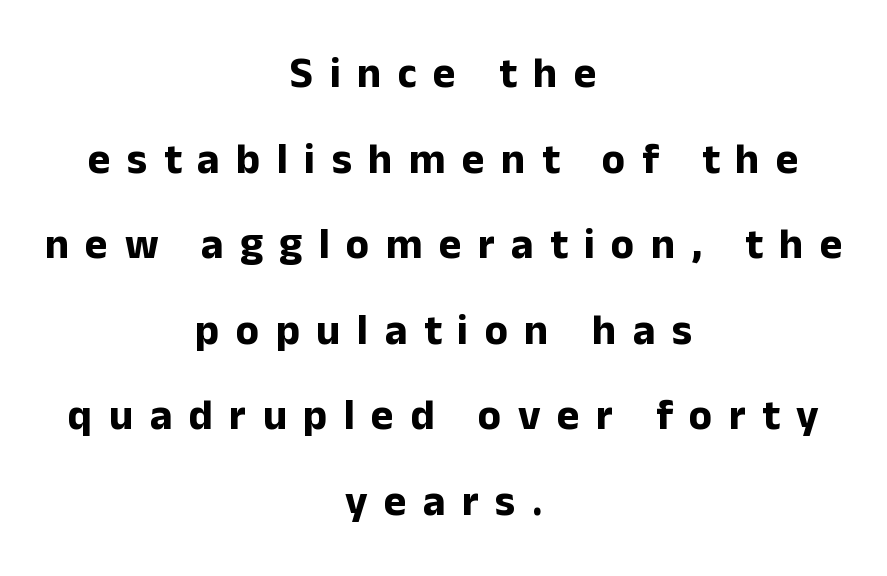
{"serif": "no", "italic": "no", "bold": "yes", "weight": "bold", "width": "normal", "stroke_contrast": "low", "x_height": "medium", "monospaced": "no", "underline": "no", "align": "center", "line_spacing": "loose", "line_spacing_ratio": 1.99, "letter_spacing": "wide", "letter_spacing_em": 0.38, "glyph_px": 43}
